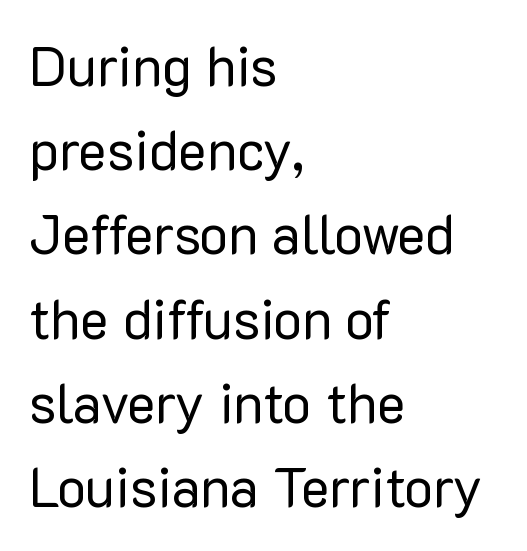
The image shows 54 px regular-weight sans-serif type, upright; set left-aligned, normal line spacing (1.56x), normal letter spacing, not underlined; low stroke contrast and a medium x-height.
